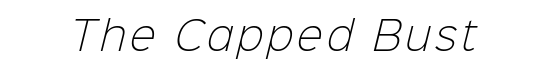
Type style note: lacks serifs. Descenders hang freely into open space. Vertical stems look standard width or narrower in stroke. The face used here is proportionally spaced, like ordinary book or web type.
